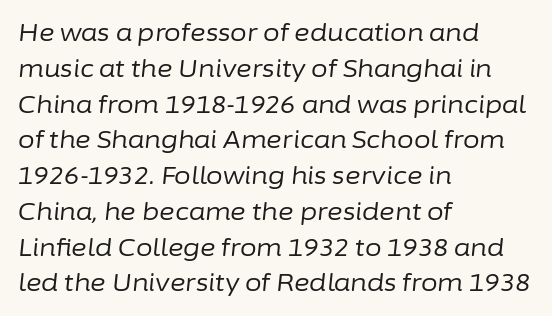
The image shows 24 px text type, italic (leaning right); set left-aligned, normal line spacing (1.49x), normal letter spacing, not underlined.
